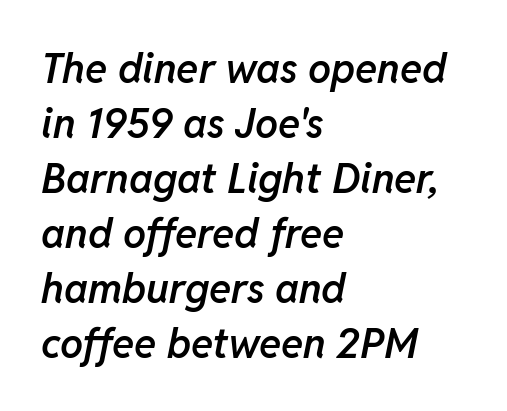
Regular leading. Line starts are locked; line ends wander. The gaps between neighbouring characters are ordinary and unremarkable. Weight check: semibold — heavier than regular, not quite bold. Looks like regular typesetting: each glyph gets only the width it needs.
